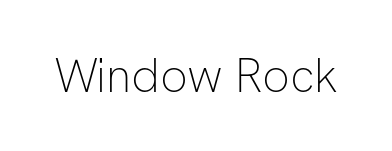
Q: Is the text bold? A: No.
Q: Is the text italic (slanted)? A: No, it is upright.
Q: Is the typeface a serif or a sans-serif typeface? A: Sans-serif.
Q: Is the text underlined? A: No.
Q: Is the spacing between letters normal or unusually wide? A: Normal.
Q: Width (condensed, normal, or wide)? A: Normal.
Q: Stroke contrast? A: Low.
Q: x-height? A: Medium.
Q: Monospaced? A: No.
